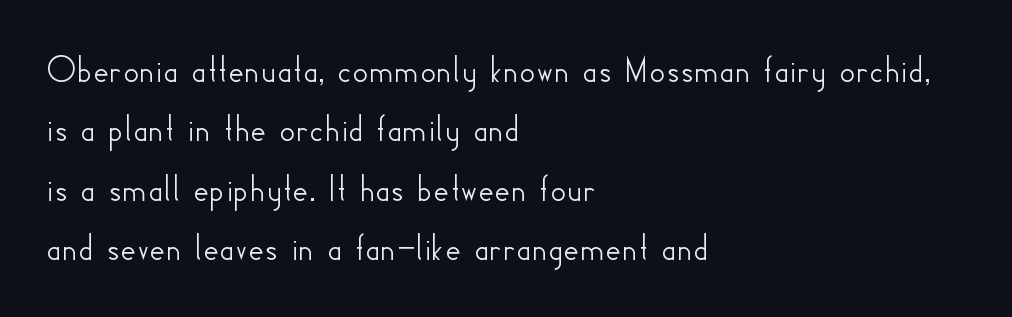
Q: Is the text italic (slanted)? A: No, it is upright.
Q: Is the typeface a serif or a sans-serif typeface? A: Sans-serif.
Q: Is the text underlined? A: No.
Q: How is the paragraph aligned? A: Left-aligned.
Q: Is the spacing between letters normal or unusually wide? A: Normal.
Q: Is the spacing between lines tight, normal or loose? A: Normal.
Q: Width (condensed, normal, or wide)? A: Normal.
Q: Stroke contrast? A: Low.
Q: x-height? A: Small.
Q: Monospaced? A: No.
